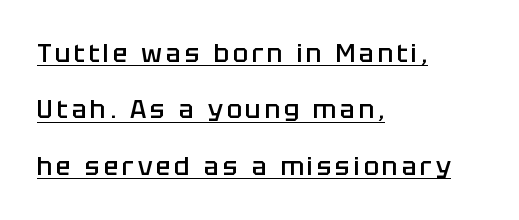
Q: Is the text bold? A: Semi-bold.
Q: Is the text italic (slanted)? A: No, it is upright.
Q: Is the text underlined? A: Yes.
Q: How is the paragraph aligned? A: Left-aligned.
Q: Is the spacing between lines tight, normal or loose? A: Loose.
